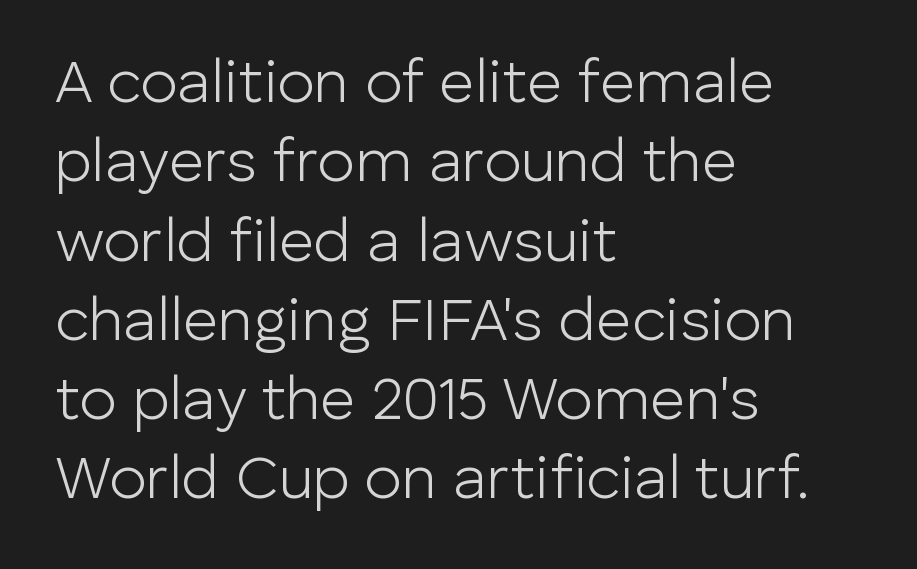
Q: Is the text bold? A: No.
Q: Is the text italic (slanted)? A: No, it is upright.
Q: Is the typeface a serif or a sans-serif typeface? A: Sans-serif.
Q: Is the text underlined? A: No.
Q: How is the paragraph aligned? A: Left-aligned.
Q: Is the spacing between letters normal or unusually wide? A: Normal.
Q: Is the spacing between lines tight, normal or loose? A: Normal.
Q: Width (condensed, normal, or wide)? A: Normal.
Q: Stroke contrast? A: Low.
Q: x-height? A: Medium.
Q: Monospaced? A: No.
